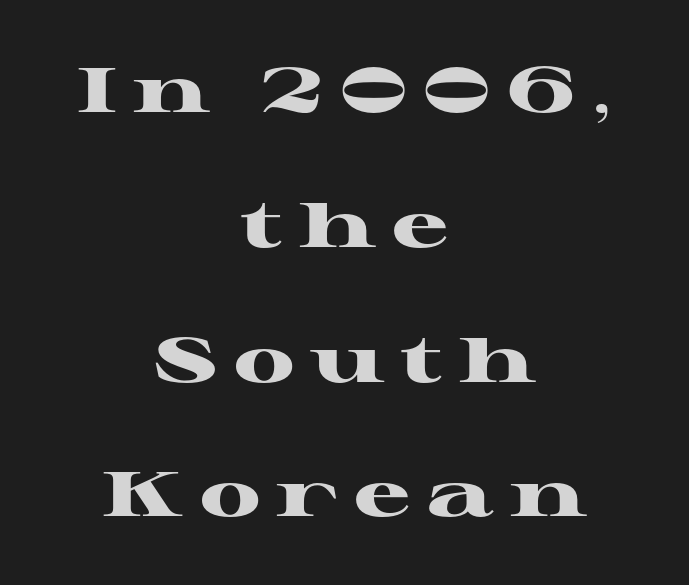
Q: Is the text bold? A: Yes.
Q: Is the text italic (slanted)? A: No, it is upright.
Q: Is the typeface a serif or a sans-serif typeface? A: Serif.
Q: Is the text underlined? A: No.
Q: How is the paragraph aligned? A: Centered.
Q: Is the spacing between letters normal or unusually wide? A: Unusually wide.
Q: Is the spacing between lines tight, normal or loose? A: Loose.
Q: Width (condensed, normal, or wide)? A: Wide.
Q: Stroke contrast? A: High.
Q: x-height? A: Medium.
Q: Monospaced? A: No.
